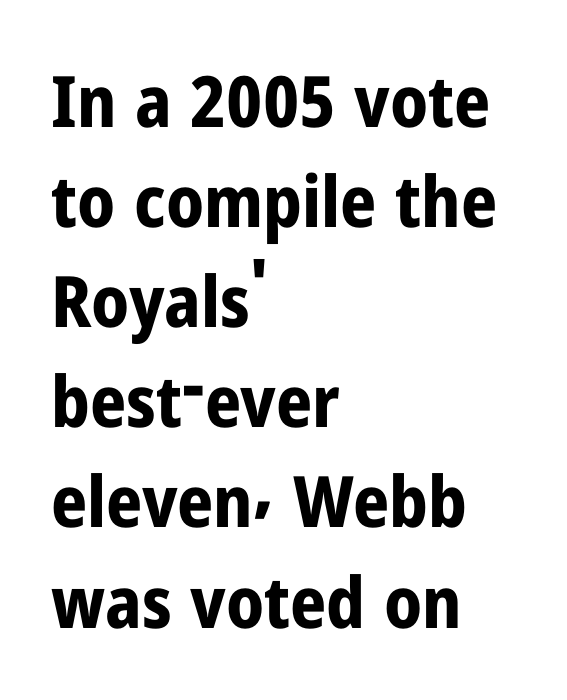
{"serif": "no", "italic": "no", "bold": "yes", "weight": "bold", "width": "condensed", "stroke_contrast": "low", "x_height": "medium", "monospaced": "no", "underline": "no", "align": "left", "line_spacing": "normal", "line_spacing_ratio": 1.41, "letter_spacing": "normal", "letter_spacing_em": 0.0, "glyph_px": 71}
